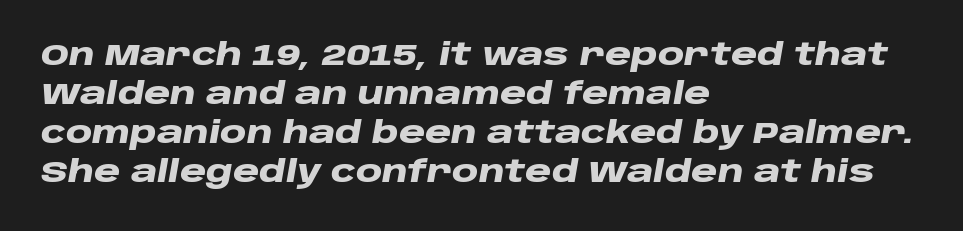
{"italic": "yes", "lean": "right", "slant_degrees": 10, "bold": "yes", "weight": "heavy", "width": "wide", "stroke_contrast": "low", "x_height": "large", "monospaced": "no", "underline": "no", "align": "left", "line_spacing": "normal", "line_spacing_ratio": 1.3, "letter_spacing": "normal", "letter_spacing_em": 0.0, "glyph_px": 30}
